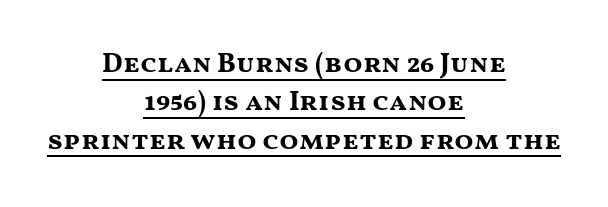
{"serif": "no", "italic": "no", "bold": "yes", "weight": "bold", "width": "wide", "stroke_contrast": "medium", "x_height": "medium", "monospaced": "no", "underline": "yes", "align": "center", "line_spacing": "normal", "line_spacing_ratio": 1.37, "letter_spacing": "normal", "letter_spacing_em": 0.0, "glyph_px": 28}
